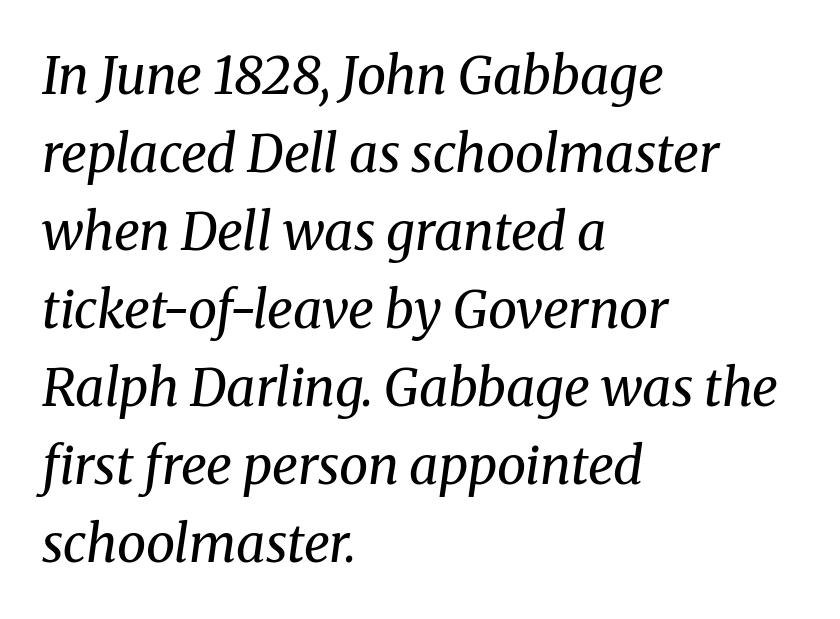
The image shows 52 px regular-weight serif type, italic (leaning right); set left-aligned, normal line spacing (1.5x), normal letter spacing, not underlined; medium stroke contrast and a medium x-height.
